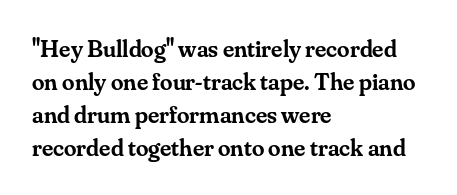
{"italic": "no", "bold": "semi", "underline": "no", "align": "left", "line_spacing": "normal", "line_spacing_ratio": 1.32, "letter_spacing": "normal", "letter_spacing_em": 0.0, "glyph_px": 25}
